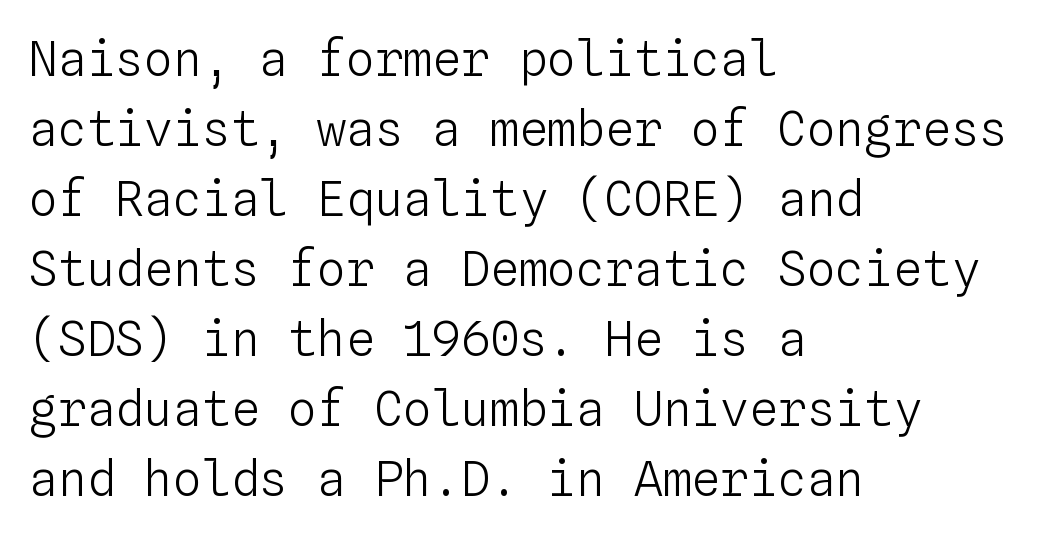
Q: Is the text bold? A: No.
Q: Is the text italic (slanted)? A: No, it is upright.
Q: Is the text underlined? A: No.
Q: How is the paragraph aligned? A: Left-aligned.
Q: Is the spacing between letters normal or unusually wide? A: Normal.
Q: Is the spacing between lines tight, normal or loose? A: Normal.
Q: Width (condensed, normal, or wide)? A: Normal.
Q: Stroke contrast? A: Low.
Q: x-height? A: Medium.
Q: Monospaced? A: Yes.
